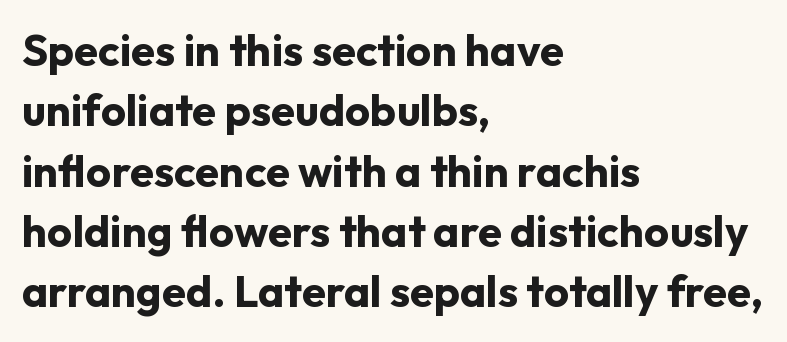
{"serif": "no", "italic": "no", "bold": "yes", "weight": "bold", "width": "normal", "stroke_contrast": "low", "x_height": "medium", "monospaced": "no", "underline": "no", "align": "left", "line_spacing": "normal", "line_spacing_ratio": 1.37, "letter_spacing": "normal", "letter_spacing_em": 0.0, "glyph_px": 44}
